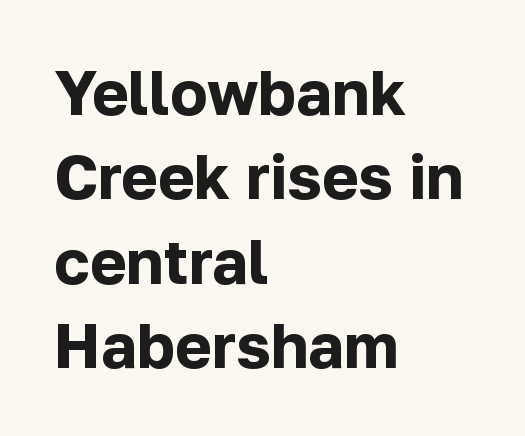
The image shows 62 px bold sans-serif type, upright; set left-aligned, normal line spacing (1.36x), normal letter spacing, not underlined; low stroke contrast and a medium x-height.
